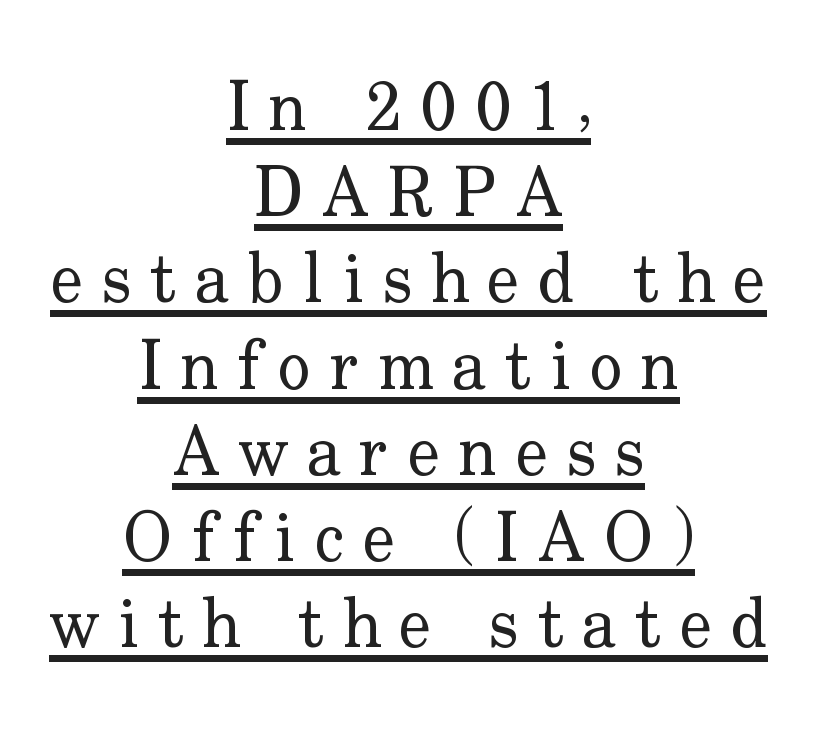
Q: Is the text bold? A: No.
Q: Is the text italic (slanted)? A: No, it is upright.
Q: Is the typeface a serif or a sans-serif typeface? A: Serif.
Q: Is the text underlined? A: Yes.
Q: How is the paragraph aligned? A: Centered.
Q: Is the spacing between letters normal or unusually wide? A: Unusually wide.
Q: Is the spacing between lines tight, normal or loose? A: Normal.
Q: Width (condensed, normal, or wide)? A: Normal.
Q: Stroke contrast? A: Low.
Q: x-height? A: Small.
Q: Monospaced? A: No.
